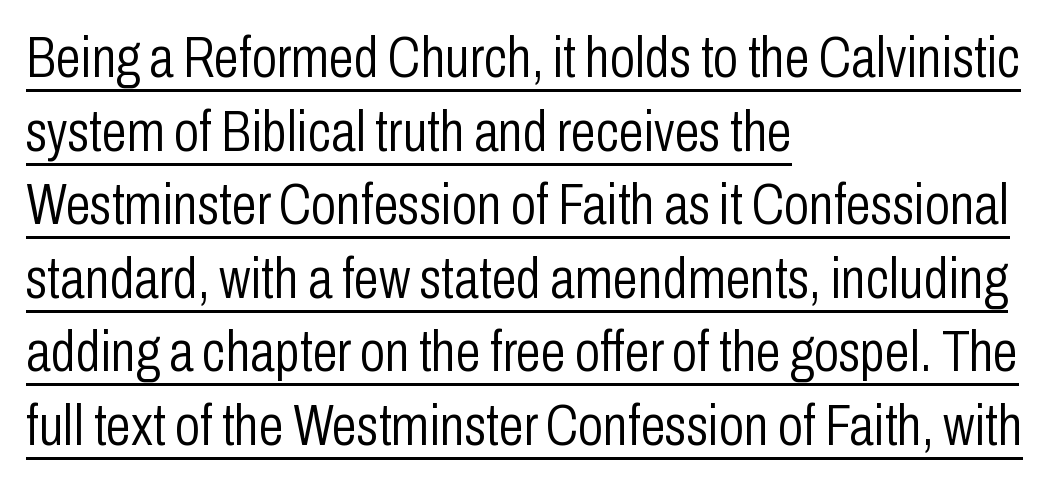
The image shows 57 px light, condensed sans-serif type, upright; set left-aligned, normal line spacing (1.29x), normal letter spacing, underlined; low stroke contrast and a medium x-height.
